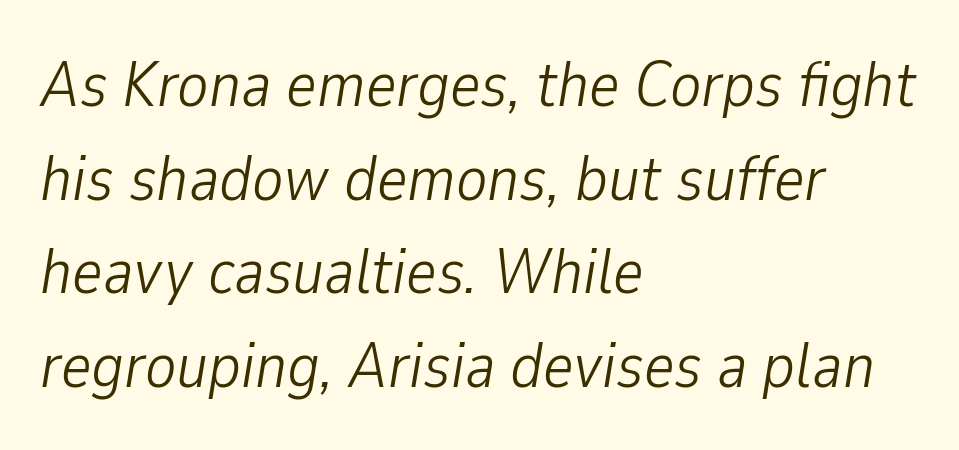
{"italic": "yes", "lean": "right", "slant_degrees": 9, "bold": "no", "weight": "light", "width": "condensed", "stroke_contrast": "low", "x_height": "medium", "monospaced": "no", "underline": "no", "align": "left", "line_spacing": "normal", "line_spacing_ratio": 1.44, "letter_spacing": "normal", "letter_spacing_em": 0.0, "glyph_px": 65}
